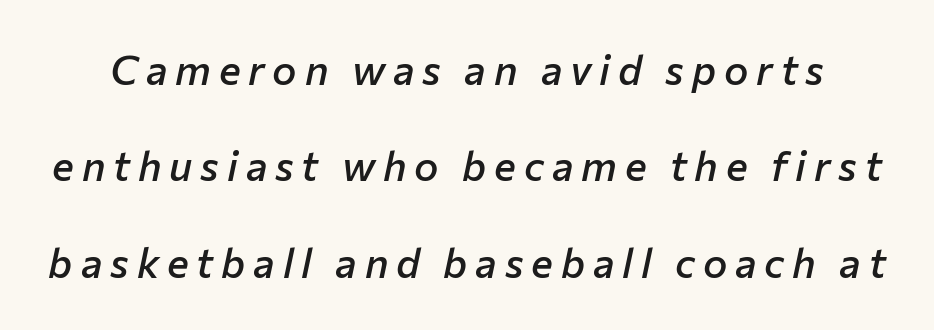
{"italic": "yes", "lean": "right", "slant_degrees": 12, "bold": "semi", "weight": "semibold", "width": "normal", "stroke_contrast": "low", "x_height": "medium", "monospaced": "no", "underline": "no", "line_spacing": "loose", "line_spacing_ratio": 2.35, "glyph_px": 41}
